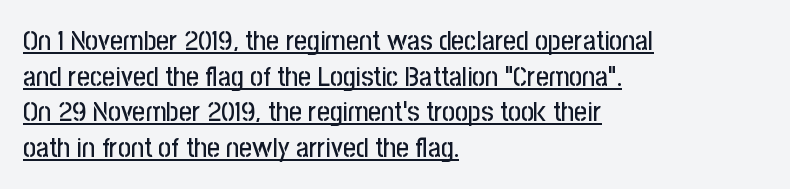
Q: Is the text italic (slanted)? A: No, it is upright.
Q: Is the typeface a serif or a sans-serif typeface? A: Sans-serif.
Q: Is the text underlined? A: Yes.
Q: How is the paragraph aligned? A: Left-aligned.
Q: Is the spacing between letters normal or unusually wide? A: Normal.
Q: Is the spacing between lines tight, normal or loose? A: Normal.
Q: Width (condensed, normal, or wide)? A: Condensed.
Q: Stroke contrast? A: Low.
Q: x-height? A: Medium.
Q: Monospaced? A: No.
